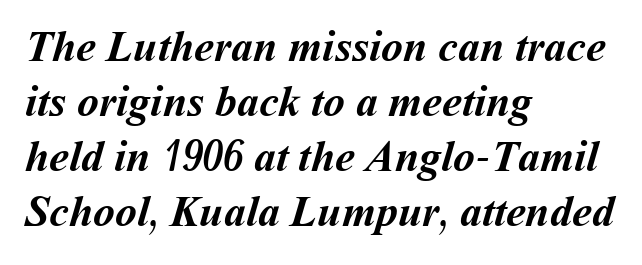
The image shows 44 px semibold type; set left-aligned, normal line spacing (1.25x), normal letter spacing, not underlined; medium stroke contrast and a medium x-height.
